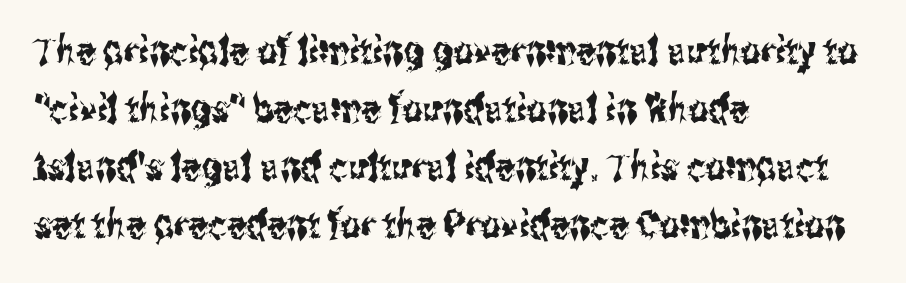
{"serif": "no", "italic": "no", "width": "condensed", "stroke_contrast": "medium", "x_height": "medium", "monospaced": "no", "underline": "no", "align": "left", "line_spacing": "normal", "line_spacing_ratio": 1.49, "letter_spacing": "normal", "letter_spacing_em": 0.0, "glyph_px": 39}
